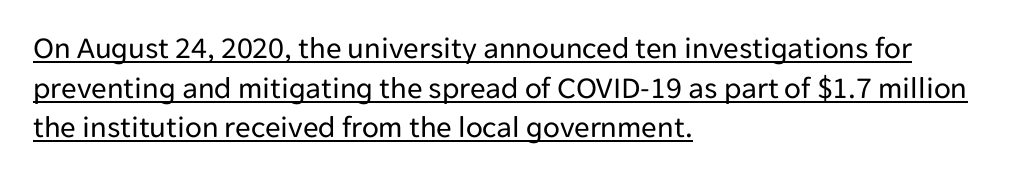
The strokes carry an ordinary text weight at most. The rendering anchors every line to the left-hand side. No italicization has been applied; the sample stays upright. Observe the absence of serifs on each vertical stroke in this sample.
